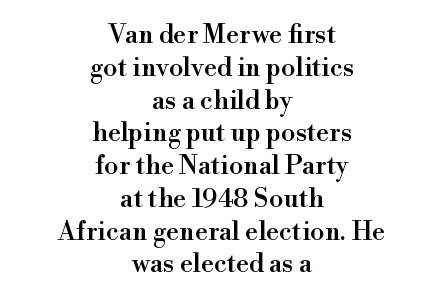
The image shows 26 px text type, upright; set centered, normal line spacing (1.26x), normal letter spacing, not underlined.
